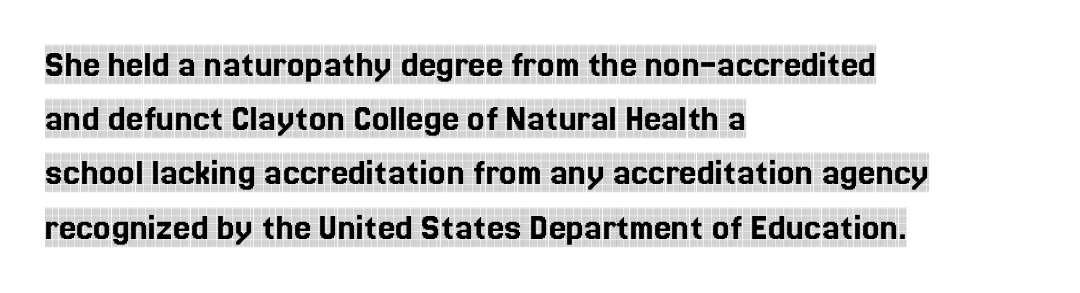
{"serif": "yes", "italic": "no", "width": "condensed", "x_height": "large", "monospaced": "no", "underline": "no", "align": "left", "line_spacing": "normal", "line_spacing_ratio": 1.39, "letter_spacing": "normal", "letter_spacing_em": 0.0, "glyph_px": 39}
